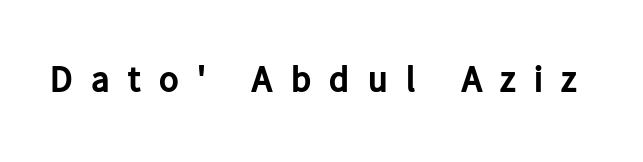
The image shows 37 px bold sans-serif type, upright; set unusually wide letter spacing (+0.49 em), not underlined; low stroke contrast and a medium x-height.
